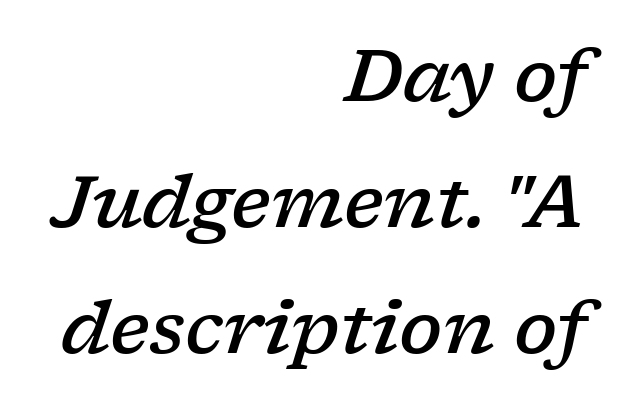
Is the type bold? Partly — it's a semibold, heavier than regular but not fully bold. The passage shown has conventional tracking throughout. Notice how the stems are inclined rather than vertical — that's the hallmark of italics. Words float on clear page, feet unadorned.
